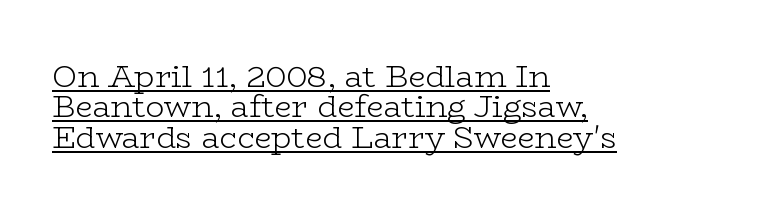
The image shows 31 px light, wide serif type, upright; set left-aligned, tight line spacing (0.98x), normal letter spacing, underlined; low stroke contrast and a medium x-height.
